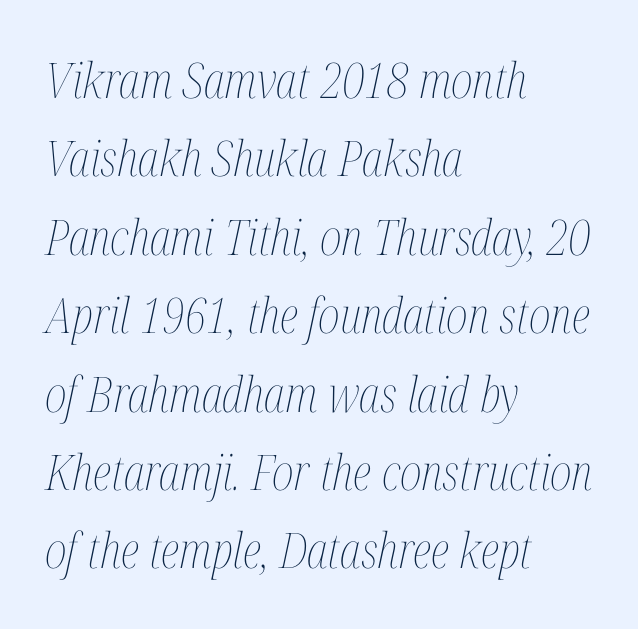
The image shows 49 px thin, condensed type, italic (leaning right); set left-aligned, normal line spacing (1.6x), normal letter spacing, not underlined; medium stroke contrast and a medium x-height.
